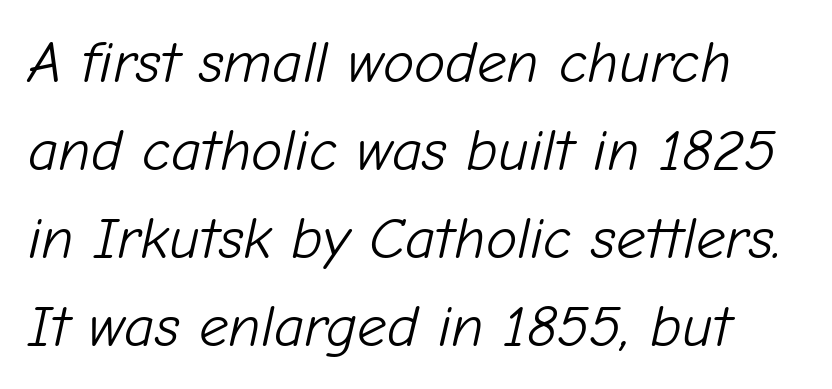
Q: Is the text bold? A: No.
Q: Is the text italic (slanted)? A: Yes, it leans right by about 12 degrees.
Q: Is the text underlined? A: No.
Q: Is the spacing between letters normal or unusually wide? A: Normal.
Q: Is the spacing between lines tight, normal or loose? A: Normal.
Q: Width (condensed, normal, or wide)? A: Normal.
Q: Stroke contrast? A: Low.
Q: x-height? A: Medium.
Q: Monospaced? A: No.
